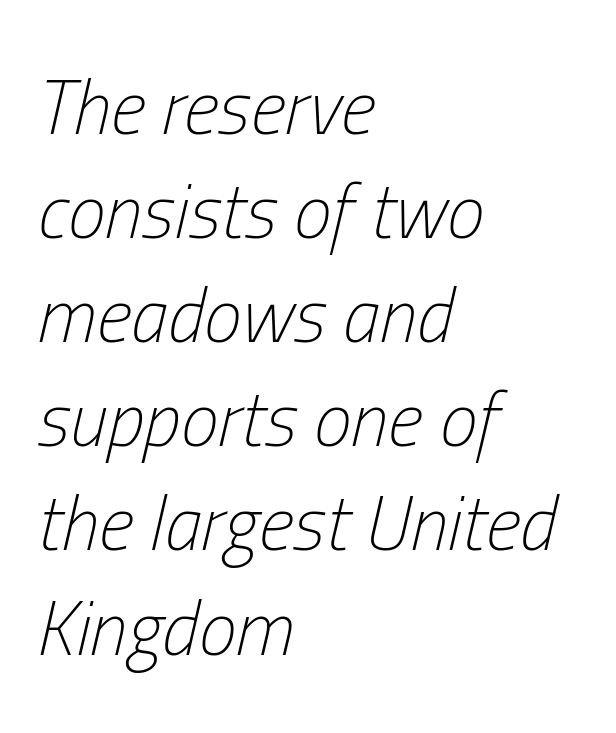
Regarding leading, the lines here are spaced in the standard way. This sample is left-justified, so line endings fall wherever the words run out. The face used here is rendered with its standard letterfit. Looking at the ascenders, they clearly lean. Looks like regular typesetting: each glyph gets only the width it needs. Letters have the restrained weight of plain body copy at most.
